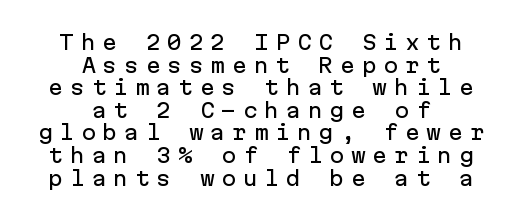
The image shows 20 px text type, upright; set centered, tight line spacing (1.13x), unusually wide letter spacing (+0.33 em), not underlined.
